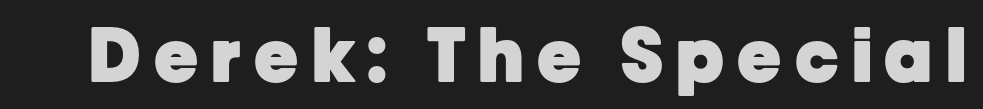
{"serif": "no", "italic": "no", "bold": "yes", "weight": "heavy", "width": "normal", "stroke_contrast": "low", "x_height": "medium", "monospaced": "no", "underline": "no", "glyph_px": 74}
